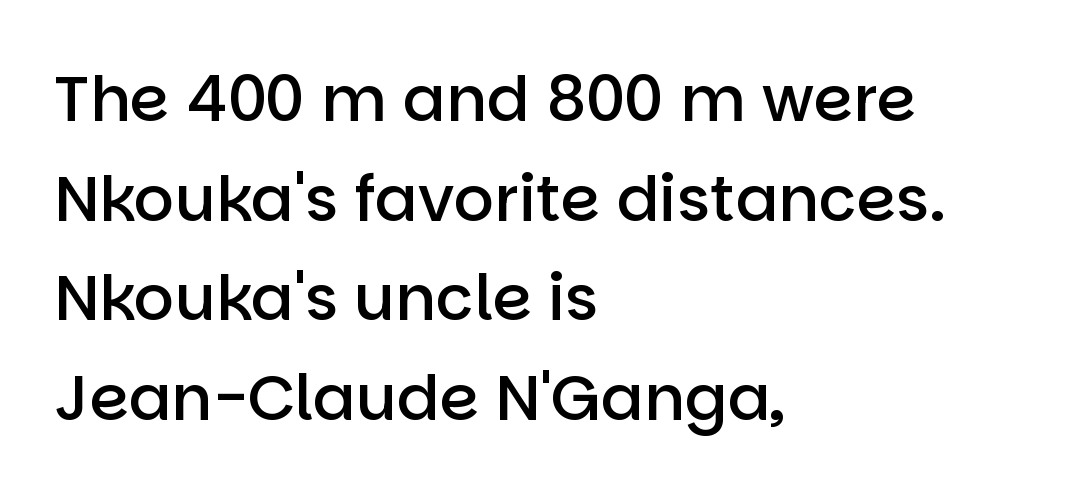
Its strokes are somewhat broadened, the hallmark of semibold type. In terms of posture, this sample is upright. A typesetter would call this proportional, since set widths differ per character. Anything drawn beneath the words? Only blank space. Compared with typical paragraphs, the rows here are spaced about the same. This rendering uses left alignment, leaving the right contour irregular.
